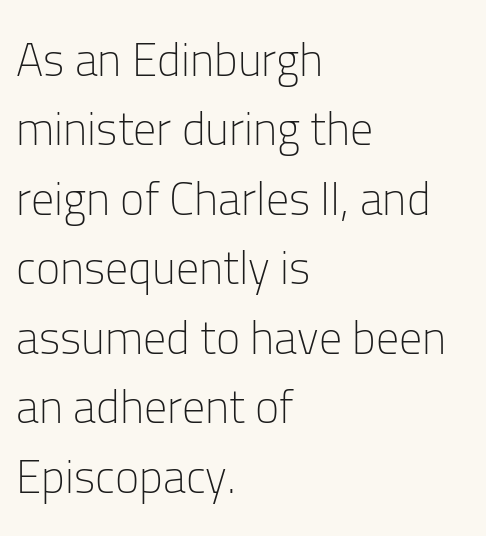
{"serif": "no", "italic": "no", "bold": "no", "weight": "light", "width": "normal", "stroke_contrast": "low", "x_height": "medium", "monospaced": "no", "underline": "no", "align": "left", "line_spacing": "normal", "line_spacing_ratio": 1.51, "letter_spacing": "normal", "letter_spacing_em": 0.0, "glyph_px": 46}
